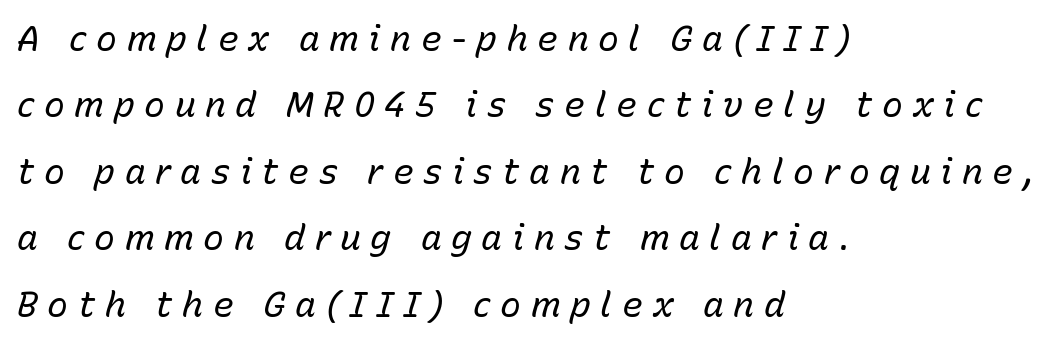
The image shows 35 px regular-weight type, italic (leaning right); set left-aligned, loose line spacing (1.9x), unusually wide letter spacing (+0.27 em), not underlined; low stroke contrast and a medium x-height.
